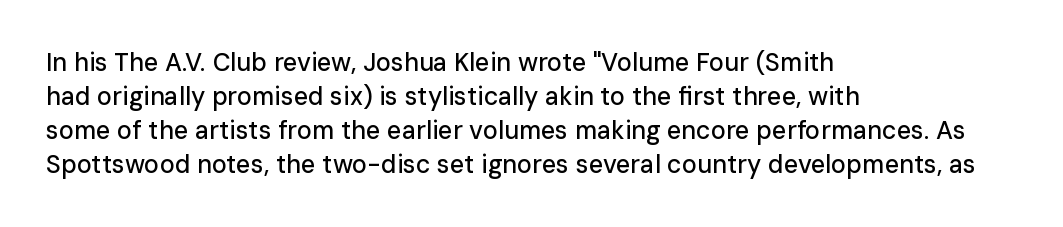
Q: Is the text italic (slanted)? A: No, it is upright.
Q: Is the text underlined? A: No.
Q: How is the paragraph aligned? A: Left-aligned.
Q: Is the spacing between letters normal or unusually wide? A: Normal.
Q: Is the spacing between lines tight, normal or loose? A: Normal.
